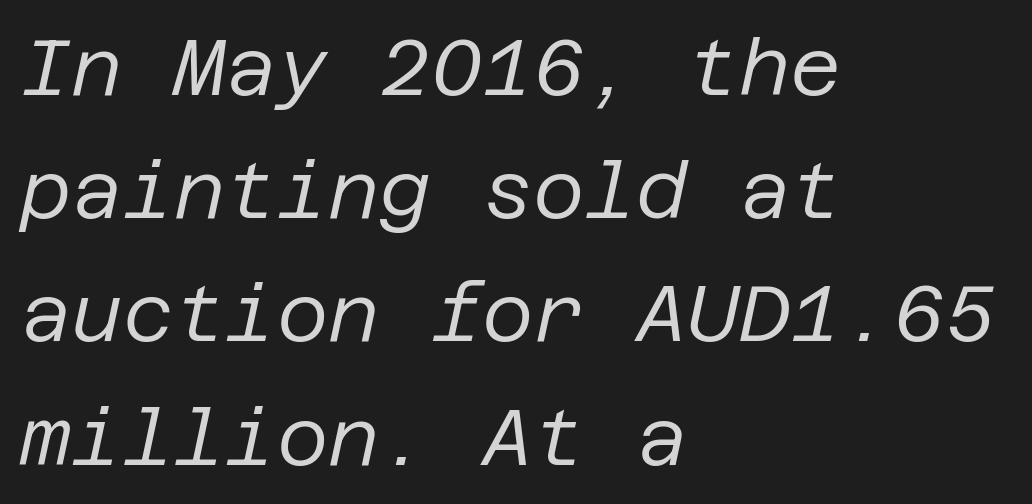
{"italic": "yes", "lean": "right", "slant_degrees": 12, "bold": "no", "weight": "regular", "width": "normal", "stroke_contrast": "low", "x_height": "large", "underline": "no", "align": "left", "line_spacing": "normal", "line_spacing_ratio": 1.56, "letter_spacing": "normal", "letter_spacing_em": 0.0, "glyph_px": 79}
